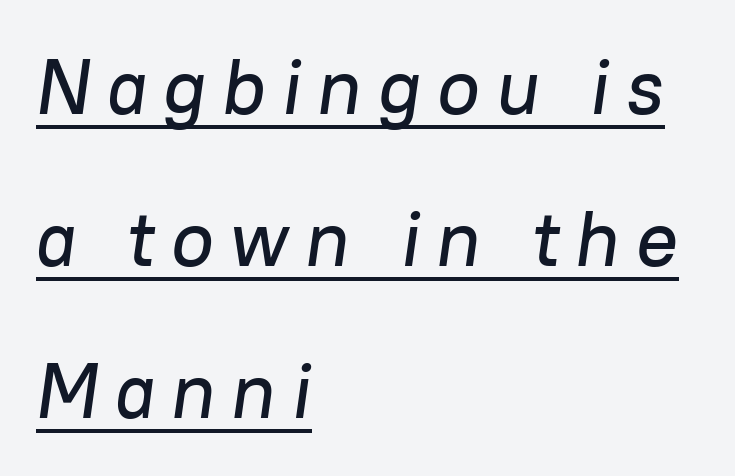
The image shows 78 px text type, italic (leaning right); set left-aligned, loose line spacing (1.95x), unusually wide letter spacing (+0.2 em), underlined; low stroke contrast and a medium x-height.
